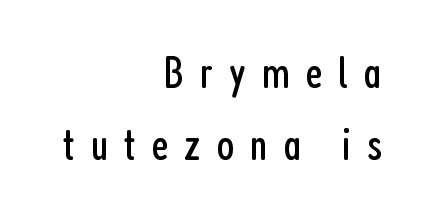
Q: Is the text bold? A: No.
Q: Is the text italic (slanted)? A: No, it is upright.
Q: Is the typeface a serif or a sans-serif typeface? A: Sans-serif.
Q: Is the text underlined? A: No.
Q: How is the paragraph aligned? A: Right-aligned.
Q: Is the spacing between letters normal or unusually wide? A: Unusually wide.
Q: Is the spacing between lines tight, normal or loose? A: Normal.
Q: Width (condensed, normal, or wide)? A: Condensed.
Q: Stroke contrast? A: Low.
Q: x-height? A: Medium.
Q: Monospaced? A: No.
